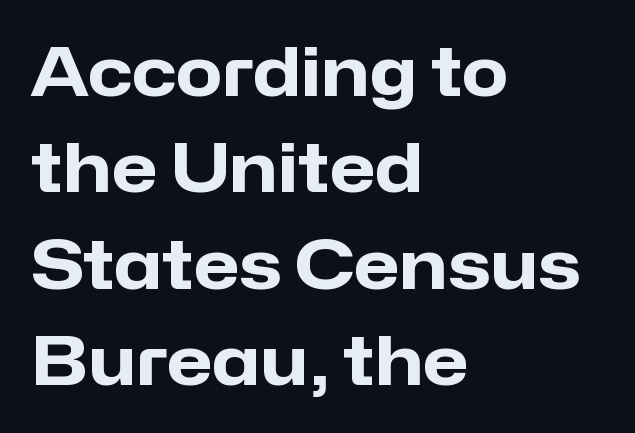
Q: Is the text bold? A: Yes.
Q: Is the text italic (slanted)? A: No, it is upright.
Q: Is the typeface a serif or a sans-serif typeface? A: Sans-serif.
Q: Is the text underlined? A: No.
Q: How is the paragraph aligned? A: Left-aligned.
Q: Is the spacing between letters normal or unusually wide? A: Normal.
Q: Is the spacing between lines tight, normal or loose? A: Normal.
Q: Width (condensed, normal, or wide)? A: Normal.
Q: Stroke contrast? A: Low.
Q: x-height? A: Medium.
Q: Monospaced? A: No.
